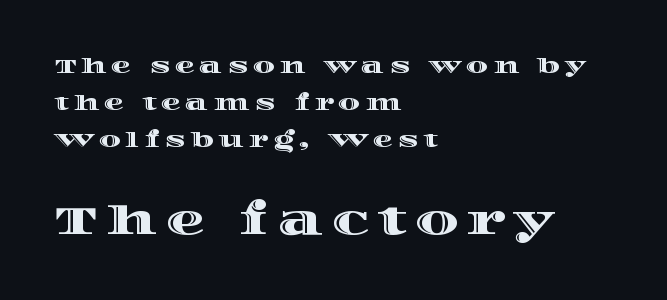
{"italic": "no", "width": "wide", "x_height": "large", "monospaced": "no", "underline": "no", "align": "left", "line_spacing_ratio": 1.86, "letter_spacing": "wide", "letter_spacing_em": 0.22, "larger_block": "second", "size_ratio": 1.95, "glyph_px": 39}
